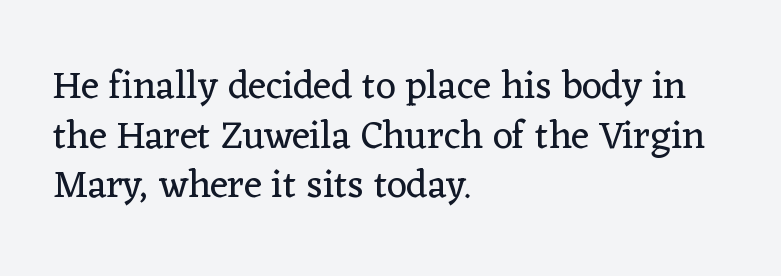
Q: Is the text bold? A: No.
Q: Is the text italic (slanted)? A: No, it is upright.
Q: Is the typeface a serif or a sans-serif typeface? A: Serif.
Q: Is the text underlined? A: No.
Q: How is the paragraph aligned? A: Left-aligned.
Q: Is the spacing between letters normal or unusually wide? A: Normal.
Q: Is the spacing between lines tight, normal or loose? A: Normal.
Q: Width (condensed, normal, or wide)? A: Normal.
Q: Stroke contrast? A: Low.
Q: x-height? A: Medium.
Q: Monospaced? A: No.
